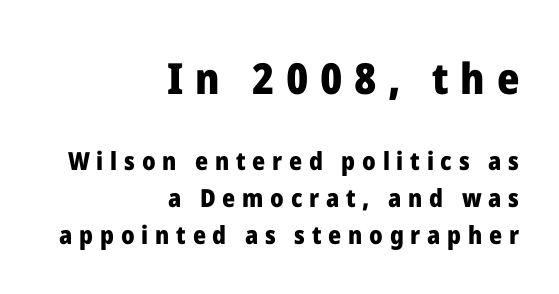
Q: Is the text bold? A: Yes.
Q: Is the text italic (slanted)? A: No, it is upright.
Q: Is the typeface a serif or a sans-serif typeface? A: Sans-serif.
Q: Is the text underlined? A: No.
Q: How is the paragraph aligned? A: Right-aligned.
Q: Is the spacing between letters normal or unusually wide? A: Unusually wide.
Q: Is the spacing between lines tight, normal or loose? A: Normal.
Q: Which block of text is set in a larger size, the first (top) or the second (bottom)? A: The first (top) one.
Q: Width (condensed, normal, or wide)? A: Normal.
Q: Stroke contrast? A: Low.
Q: x-height? A: Medium.
Q: Monospaced? A: No.
